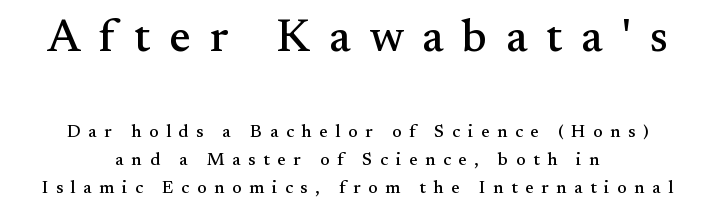
{"serif": "yes", "italic": "no", "width": "normal", "stroke_contrast": "medium", "x_height": "small", "monospaced": "no", "underline": "no", "align": "center", "line_spacing": "normal", "line_spacing_ratio": 1.56, "letter_spacing": "wide", "letter_spacing_em": 0.42, "larger_block": "first", "size_ratio": 2.5, "glyph_px": 45}
